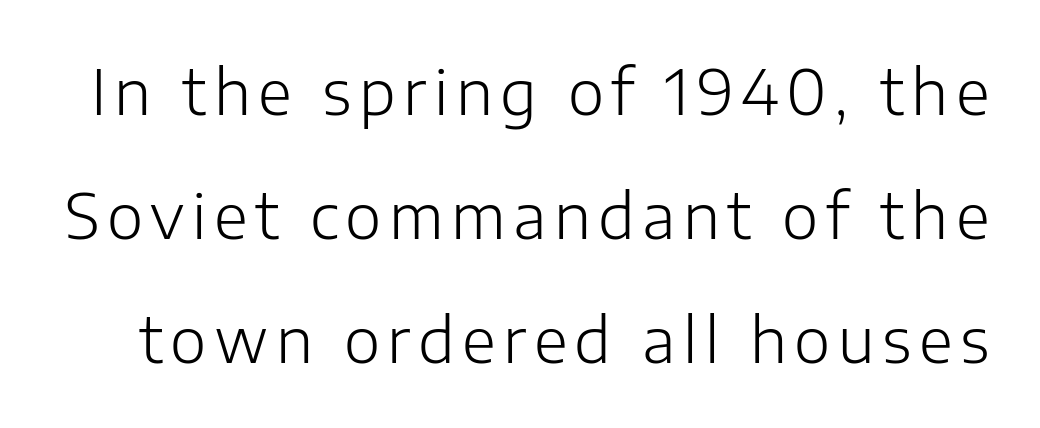
Q: Is the text bold? A: No.
Q: Is the text italic (slanted)? A: No, it is upright.
Q: Is the typeface a serif or a sans-serif typeface? A: Sans-serif.
Q: Is the text underlined? A: No.
Q: Is the spacing between lines tight, normal or loose? A: Loose.
Q: Width (condensed, normal, or wide)? A: Normal.
Q: Stroke contrast? A: Low.
Q: x-height? A: Medium.
Q: Monospaced? A: No.
